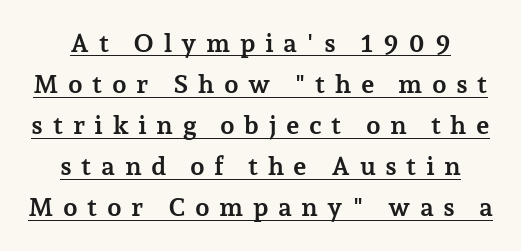
{"italic": "no", "bold": "yes", "underline": "yes", "line_spacing": "normal", "line_spacing_ratio": 1.58, "letter_spacing": "wide", "letter_spacing_em": 0.36, "glyph_px": 26}
